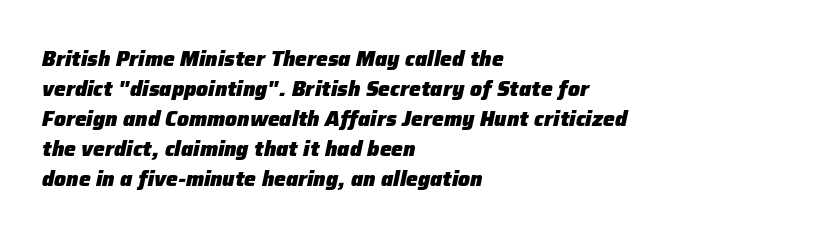
The line-height multiplier appears to be the usual default. Is the letter spacing exaggerated? No — it looks like the ordinary default. These lines carry a lot of weight — the face is fully bold. Check the space under the baseline: it is left empty. The typesetter chose a ragged-right arrangement here.
